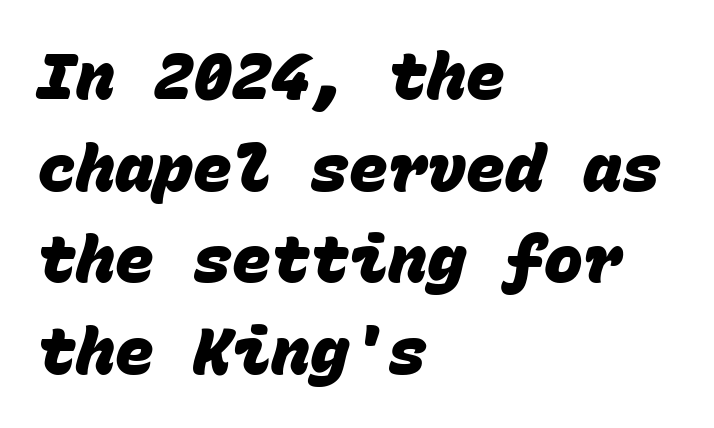
Q: Is the text bold? A: Yes.
Q: Is the typeface a serif or a sans-serif typeface? A: Sans-serif.
Q: Is the text underlined? A: No.
Q: How is the paragraph aligned? A: Left-aligned.
Q: Is the spacing between letters normal or unusually wide? A: Normal.
Q: Is the spacing between lines tight, normal or loose? A: Normal.
Q: Width (condensed, normal, or wide)? A: Normal.
Q: Stroke contrast? A: Low.
Q: x-height? A: Large.
Q: Monospaced? A: Yes.
